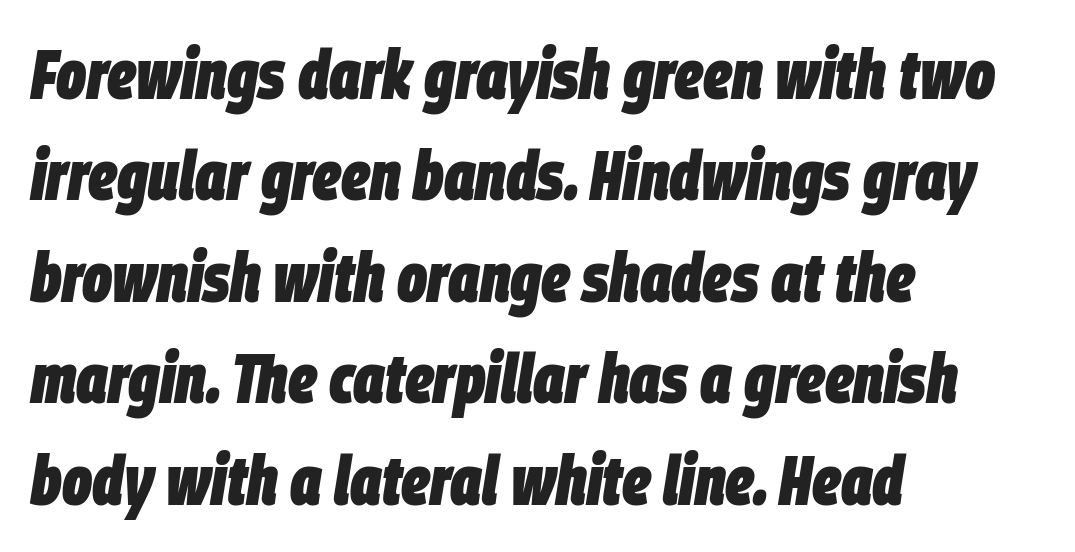
The image shows 70 px heavy, condensed type, italic (leaning right); set left-aligned, normal line spacing (1.45x), normal letter spacing, not underlined; low stroke contrast and a large x-height.
